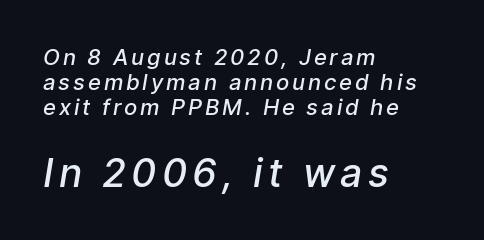
The string is rendered with underlining switched off. Very little white space separates one row of letters from the next. The glyphs in this specimen are sans serif. Size hierarchy here favors the trailing block over the leading one. Character widths vary here, with narrow letters taking less room than wide ones. Caption: semibold face, moderately heavy strokes.
